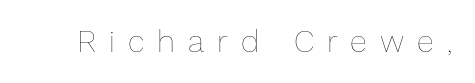
The letters stand straight up with perfectly vertical stems. The string is rendered with underlining switched off. Think of a printed novel: that variable character pitch is what you see here. Each word looks stretched out because of the extra space between its letters.
